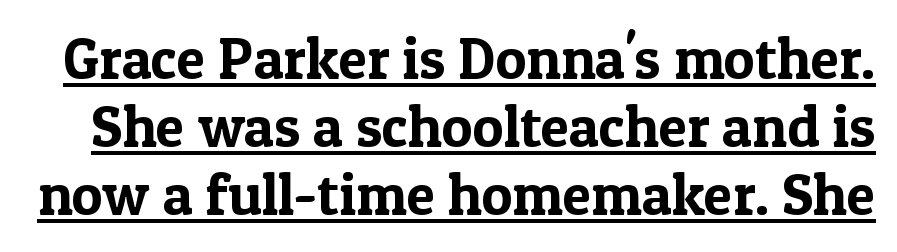
{"serif": "yes", "italic": "no", "width": "normal", "x_height": "medium", "monospaced": "no", "underline": "yes", "line_spacing_ratio": 1.17, "letter_spacing": "normal", "letter_spacing_em": 0.0, "glyph_px": 58}
